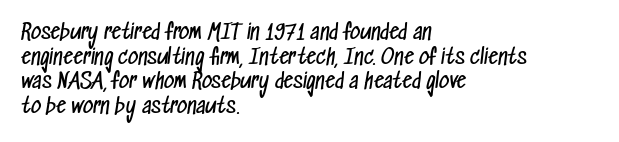
{"bold": "no", "underline": "no", "align": "left", "line_spacing_ratio": 1.23, "letter_spacing": "normal", "letter_spacing_em": 0.0, "glyph_px": 20}
